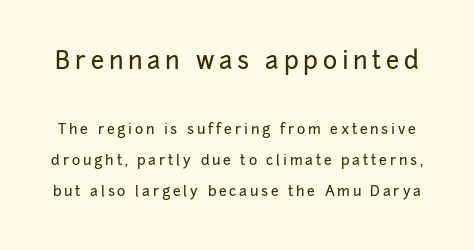
Airy leading. The space beneath each line is pristine and unruled. A roman cut, with each character standing at attention. Caption: upper text group enlarged, lower text group reduced.
